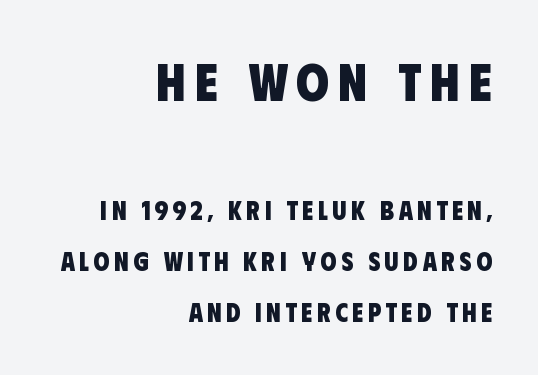
Q: Is the text bold? A: Yes.
Q: Is the typeface a serif or a sans-serif typeface? A: Sans-serif.
Q: Is the text underlined? A: No.
Q: How is the paragraph aligned? A: Right-aligned.
Q: Is the spacing between lines tight, normal or loose? A: Loose.
Q: Which block of text is set in a larger size, the first (top) or the second (bottom)? A: The first (top) one.
Q: Width (condensed, normal, or wide)? A: Condensed.
Q: Stroke contrast? A: Low.
Q: x-height? A: Large.
Q: Monospaced? A: No.
